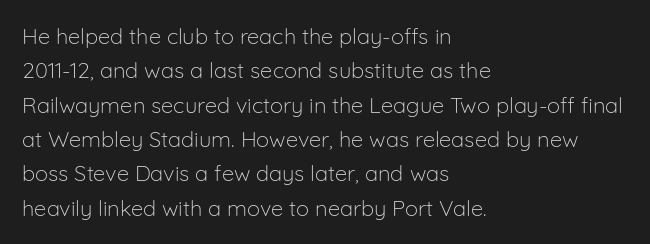
The image shows 22 px text type, upright; set left-aligned, normal line spacing (1.56x), normal letter spacing, not underlined.
